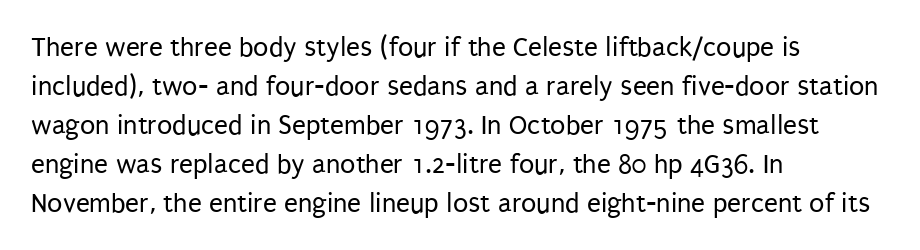
{"serif": "no", "italic": "no", "bold": "no", "weight": "regular", "width": "condensed", "stroke_contrast": "low", "x_height": "large", "monospaced": "no", "underline": "no", "align": "left", "line_spacing": "normal", "line_spacing_ratio": 1.39, "letter_spacing": "normal", "letter_spacing_em": 0.0, "glyph_px": 28}
